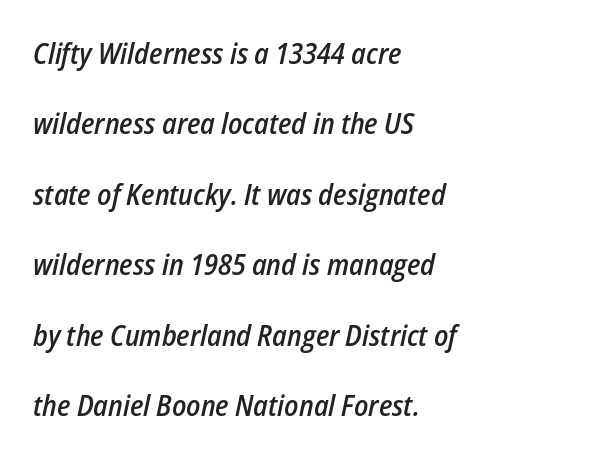
Q: Is the text bold? A: Semi-bold.
Q: Is the text italic (slanted)? A: Yes, it leans right by about 12 degrees.
Q: Is the text underlined? A: No.
Q: How is the paragraph aligned? A: Left-aligned.
Q: Is the spacing between letters normal or unusually wide? A: Normal.
Q: Is the spacing between lines tight, normal or loose? A: Loose.
Q: Width (condensed, normal, or wide)? A: Condensed.
Q: Stroke contrast? A: Low.
Q: x-height? A: Medium.
Q: Monospaced? A: No.
